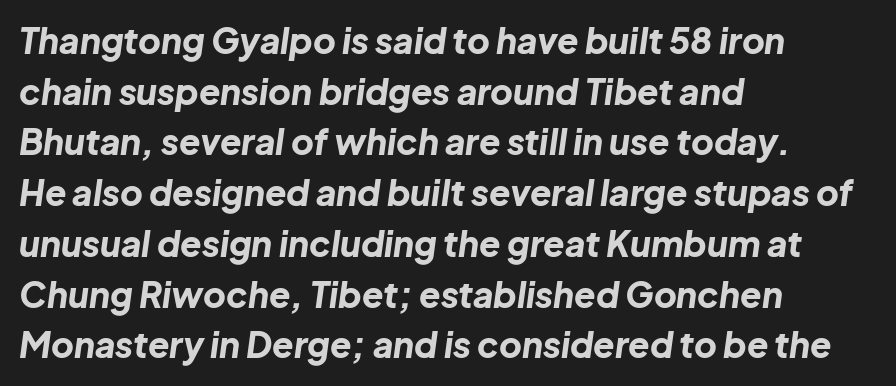
The horizontal fit of the characters is conventional and even. A clean baseline with only descenders dipping below it. Students, observe: this is what conventionally led text looks like. The passage shown is typed in a proportional face where columns would drift. Thick stems and heavy bowls — unmistakably bold. If you drew a line through each stem, it would be angled.
